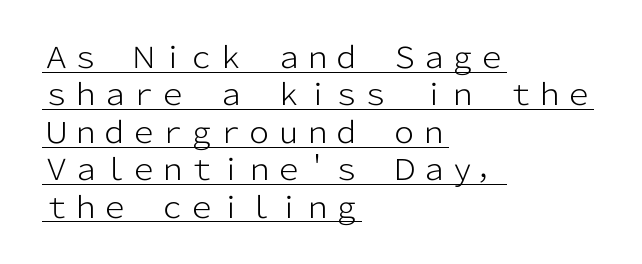
{"serif": "no", "italic": "no", "bold": "no", "weight": "light", "width": "normal", "stroke_contrast": "low", "x_height": "medium", "monospaced": "no", "underline": "yes", "align": "left", "line_spacing": "normal", "line_spacing_ratio": 1.29, "letter_spacing": "normal", "letter_spacing_em": 0.0, "glyph_px": 29}
